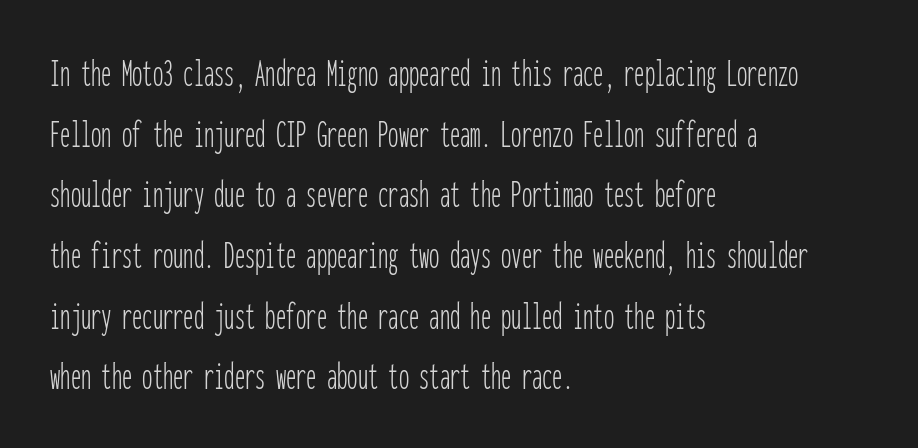
Here the designer chose a console-style face with uniform glyph widths. The horizontal fit of the characters is conventional and even. Nope, no serifs anywhere on these letters. Italic: no, the glyphs are upright roman.
